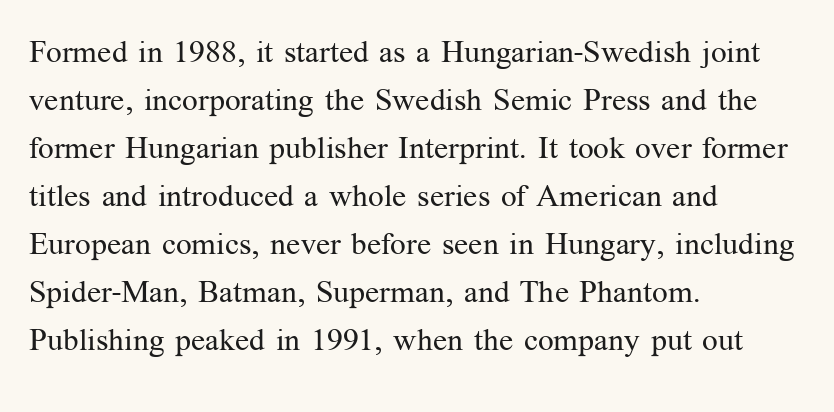
Q: Is the text bold? A: No.
Q: Is the text italic (slanted)? A: No, it is upright.
Q: Is the typeface a serif or a sans-serif typeface? A: Serif.
Q: Is the text underlined? A: No.
Q: How is the paragraph aligned? A: Left-aligned.
Q: Is the spacing between letters normal or unusually wide? A: Normal.
Q: Is the spacing between lines tight, normal or loose? A: Normal.
Q: Width (condensed, normal, or wide)? A: Normal.
Q: Stroke contrast? A: Medium.
Q: x-height? A: Medium.
Q: Monospaced? A: No.
